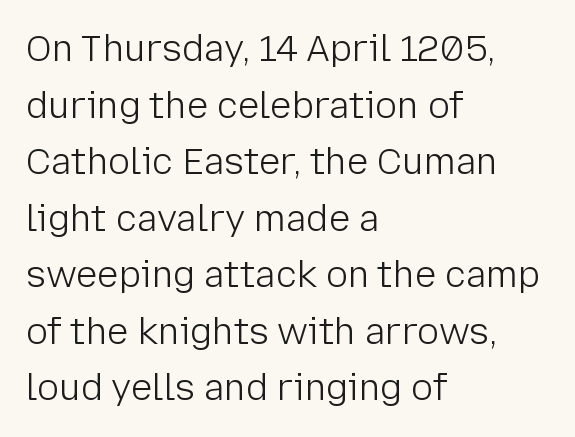
Tracking value appears to be zero — textbook default spacing. The passage shown is typed in a proportional face where columns would drift. The rag falls on the right side of this text block. Typographically, this falls in the sans-serif category.
